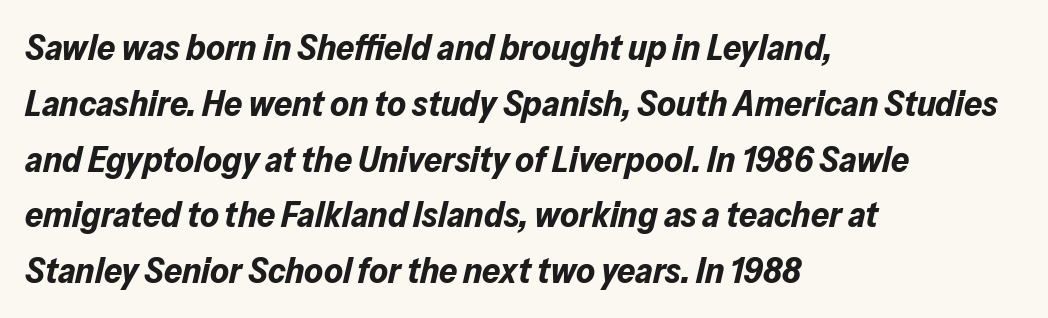
The image shows 36 px bold type, italic (leaning right); set left-aligned, normal line spacing (1.55x), normal letter spacing, not underlined; low stroke contrast and a medium x-height.
